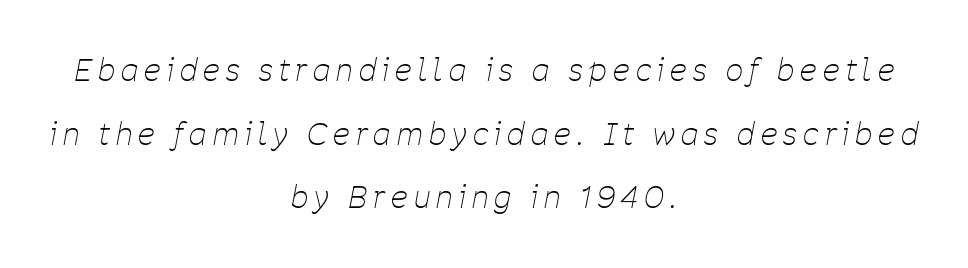
Nothing heavy about these letters — not bold at all. Line starts and ends both wander, symmetrically. Do the characters align in a grid? No, the font is proportional. Each new line begins a long way beneath the previous one.
